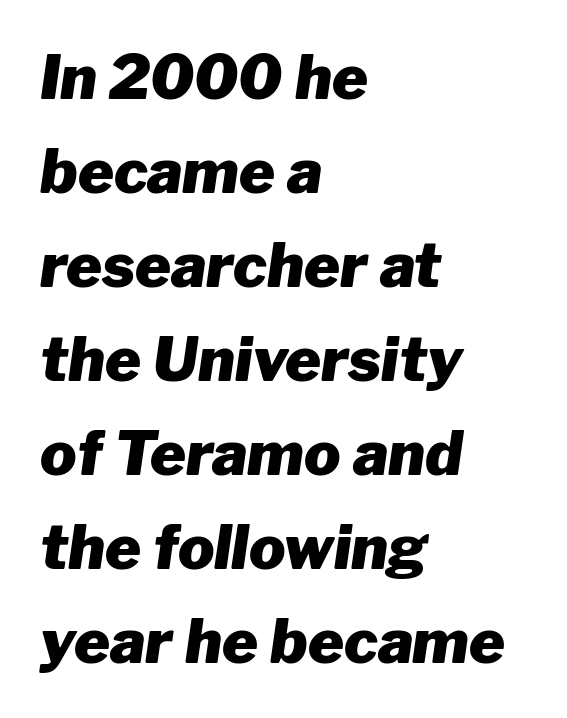
When letters slant like this, we call the style italic. You could not count columns in this text — the font is proportionally spaced. In terms of leading, this rendering sits right in the middle. Heavy, bold letterforms. Notice how the passage keeps a crisp vertical edge on the left only.
